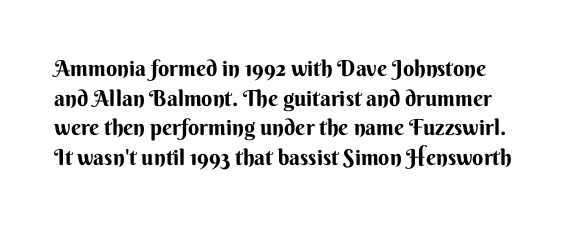
{"italic": "no", "underline": "no", "line_spacing": "normal", "line_spacing_ratio": 1.35, "letter_spacing": "normal", "letter_spacing_em": 0.0, "glyph_px": 22}
